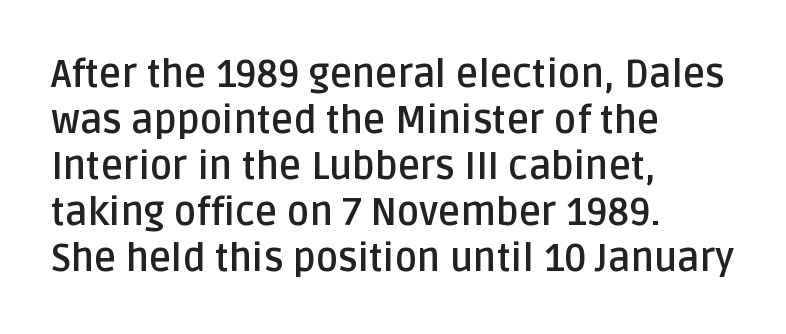
{"serif": "no", "italic": "no", "bold": "yes", "weight": "semibold", "width": "normal", "stroke_contrast": "low", "x_height": "large", "monospaced": "no", "underline": "no", "align": "left", "line_spacing_ratio": 1.21, "letter_spacing": "normal", "letter_spacing_em": 0.0, "glyph_px": 38}
